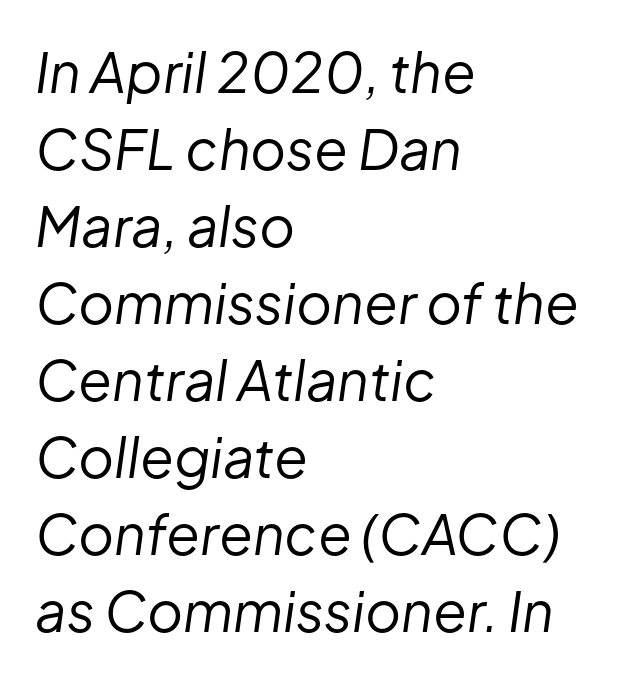
The image shows 55 px regular-weight type, italic (leaning right); set left-aligned, normal line spacing (1.4x), normal letter spacing, not underlined; low stroke contrast and a medium x-height.
